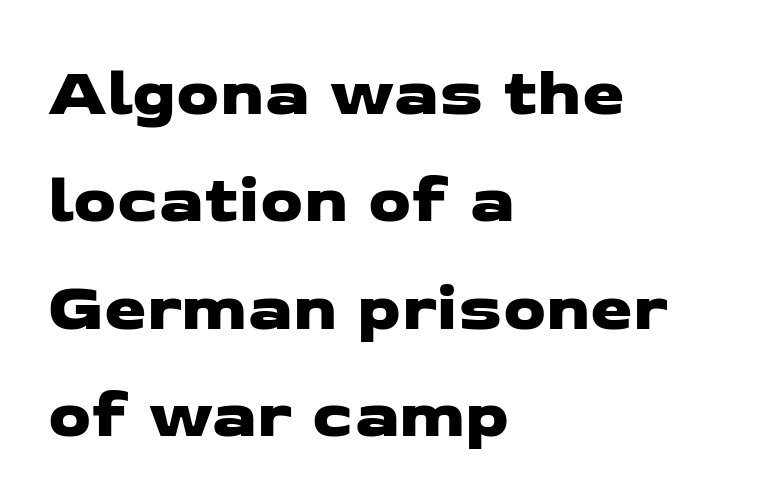
The rendering uses natural spacing where letterforms have individual widths. Underlining? Definitely not there. Quick note: interline space is typical. What kind of face is this? One without serifs — a sans. If you drew a ruler down the left edge, every line would touch it. The type is set solid horizontally, with unmodified tracking.
